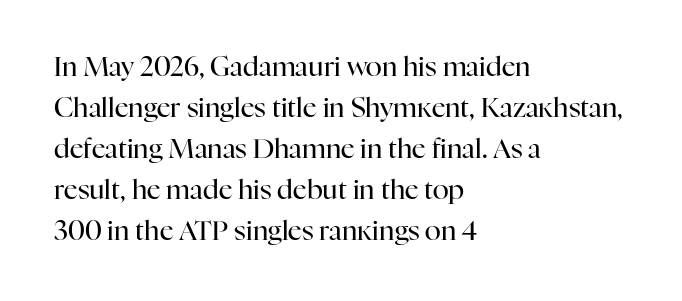
{"italic": "no", "bold": "no", "underline": "no", "align": "left", "line_spacing": "normal", "line_spacing_ratio": 1.52, "letter_spacing": "normal", "letter_spacing_em": 0.0, "glyph_px": 27}
